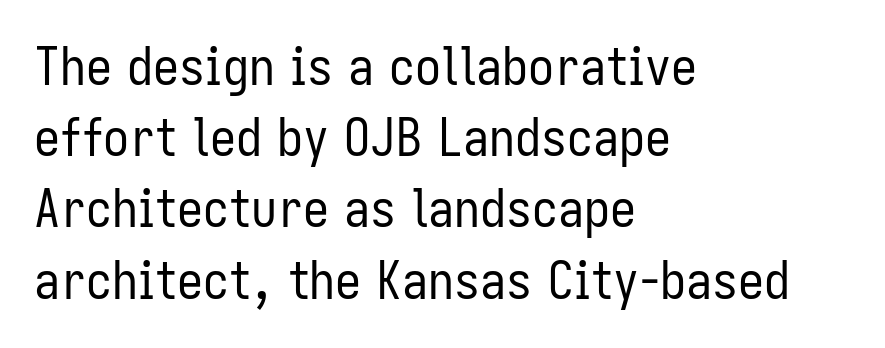
{"serif": "no", "italic": "no", "bold": "no", "weight": "regular", "width": "condensed", "stroke_contrast": "low", "x_height": "medium", "monospaced": "no", "underline": "no", "align": "left", "line_spacing": "normal", "line_spacing_ratio": 1.37, "letter_spacing": "normal", "letter_spacing_em": 0.0, "glyph_px": 52}
